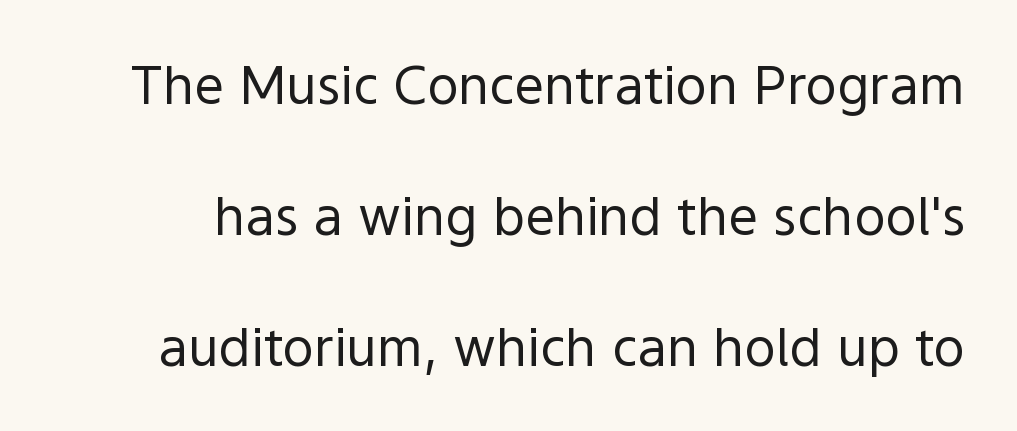
Honestly, there is no underline to notice here at all. Weight class: somewhere from thin through regular. Line spacing here is loose. Between one letter and the next there's only the usual sliver of space. You could not count columns in this text — the font is proportionally spaced.
